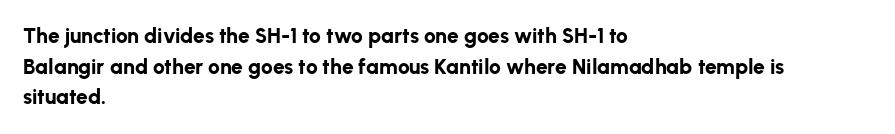
Q: Is the text bold? A: Yes.
Q: Is the text italic (slanted)? A: No, it is upright.
Q: Is the text underlined? A: No.
Q: How is the paragraph aligned? A: Left-aligned.
Q: Is the spacing between letters normal or unusually wide? A: Normal.
Q: Is the spacing between lines tight, normal or loose? A: Normal.
